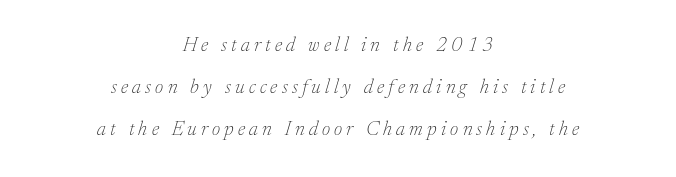
{"italic": "yes", "lean": "right", "slant_degrees": 17, "bold": "no", "underline": "no", "align": "center", "line_spacing": "loose", "line_spacing_ratio": 2.09, "letter_spacing": "wide", "letter_spacing_em": 0.21, "glyph_px": 20}
